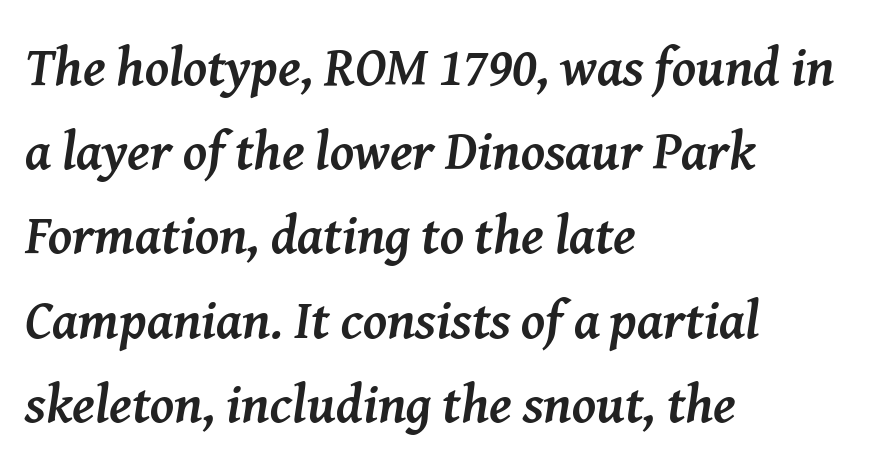
The image shows 54 px semibold serif type, italic (leaning right); set left-aligned, normal line spacing (1.56x), normal letter spacing, not underlined; medium stroke contrast and a medium x-height.
